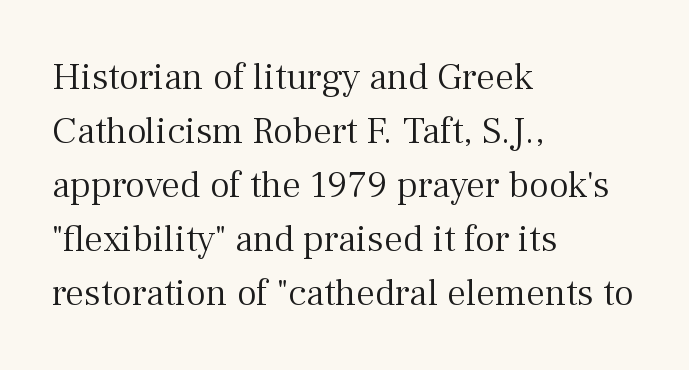
The image shows 38 px light serif type, upright; set left-aligned, normal line spacing (1.42x), normal letter spacing, not underlined; medium stroke contrast and a medium x-height.
